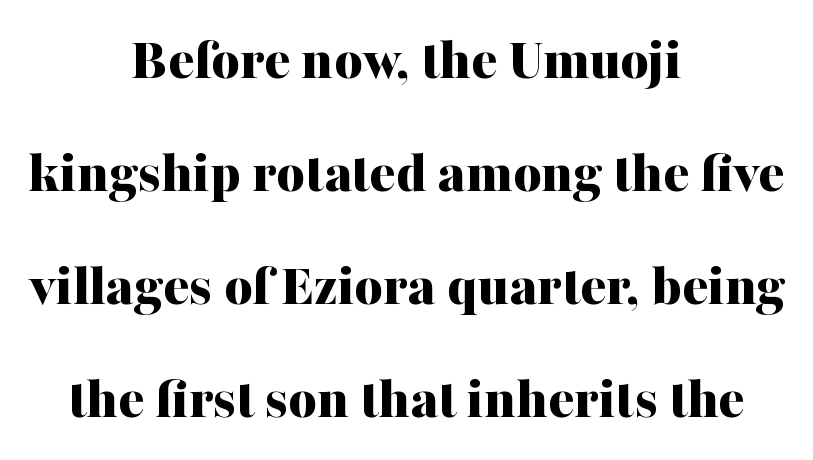
{"serif": "yes", "italic": "no", "bold": "yes", "weight": "bold", "width": "normal", "stroke_contrast": "medium", "x_height": "medium", "monospaced": "no", "underline": "no", "align": "center", "line_spacing_ratio": 1.85, "letter_spacing": "normal", "letter_spacing_em": 0.0, "glyph_px": 61}
